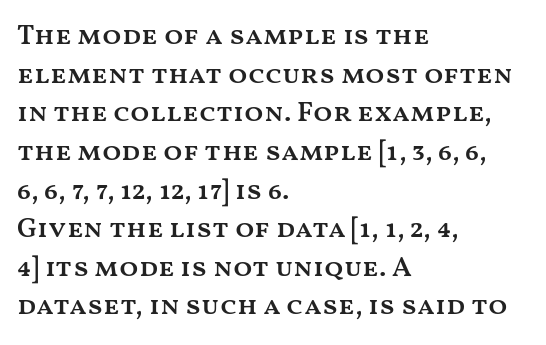
Q: Is the text bold? A: Semi-bold.
Q: Is the text italic (slanted)? A: No, it is upright.
Q: Is the text underlined? A: No.
Q: How is the paragraph aligned? A: Left-aligned.
Q: Is the spacing between letters normal or unusually wide? A: Normal.
Q: Is the spacing between lines tight, normal or loose? A: Normal.
Q: Width (condensed, normal, or wide)? A: Wide.
Q: Stroke contrast? A: Medium.
Q: x-height? A: Medium.
Q: Monospaced? A: No.
